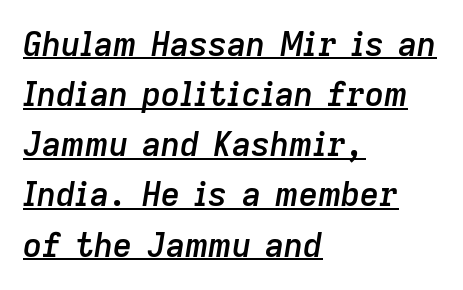
Q: Is the text bold? A: Semi-bold.
Q: Is the text italic (slanted)? A: Yes, it leans right by about 9 degrees.
Q: Is the text underlined? A: Yes.
Q: How is the paragraph aligned? A: Left-aligned.
Q: Is the spacing between letters normal or unusually wide? A: Normal.
Q: Is the spacing between lines tight, normal or loose? A: Normal.
Q: Width (condensed, normal, or wide)? A: Normal.
Q: Stroke contrast? A: Low.
Q: x-height? A: Medium.
Q: Monospaced? A: No.
